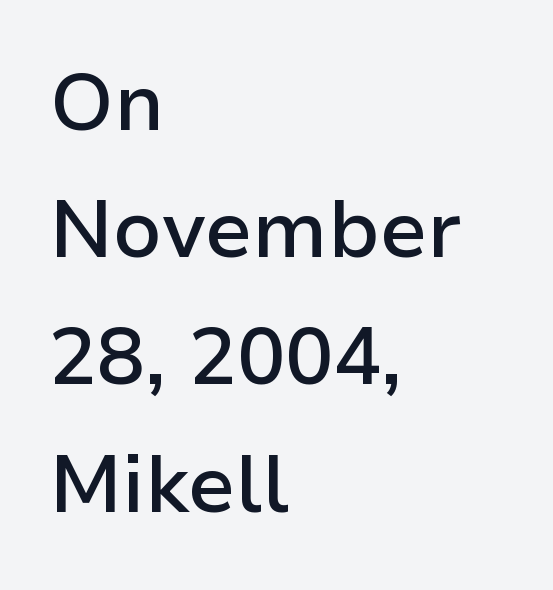
{"serif": "no", "italic": "no", "bold": "semi", "weight": "semibold", "width": "normal", "stroke_contrast": "low", "x_height": "medium", "monospaced": "no", "underline": "no", "align": "left", "line_spacing": "normal", "line_spacing_ratio": 1.59, "letter_spacing": "normal", "letter_spacing_em": 0.0, "glyph_px": 80}
